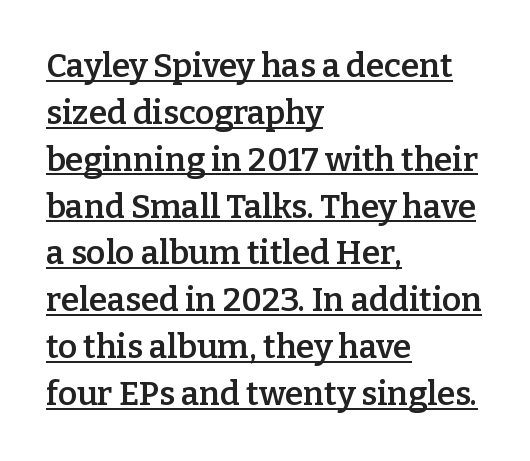
Q: Is the text bold? A: Semi-bold.
Q: Is the text italic (slanted)? A: No, it is upright.
Q: Is the typeface a serif or a sans-serif typeface? A: Serif.
Q: Is the text underlined? A: Yes.
Q: How is the paragraph aligned? A: Left-aligned.
Q: Is the spacing between letters normal or unusually wide? A: Normal.
Q: Is the spacing between lines tight, normal or loose? A: Normal.
Q: Width (condensed, normal, or wide)? A: Normal.
Q: Stroke contrast? A: Low.
Q: x-height? A: Medium.
Q: Monospaced? A: No.
